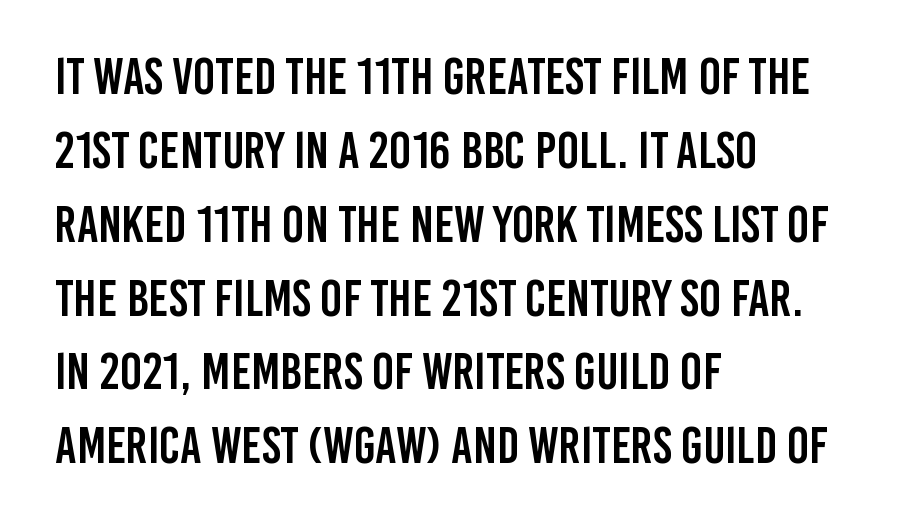
The setting favours the left margin, as ordinary paragraphs usually do. This is sans-serif lettering, the kind often seen on screens and signage. Do the characters align in a grid? No, the font is proportional. Words appear dense and cohesive because spacing is normal. Rule under the text: the space is simply empty.
